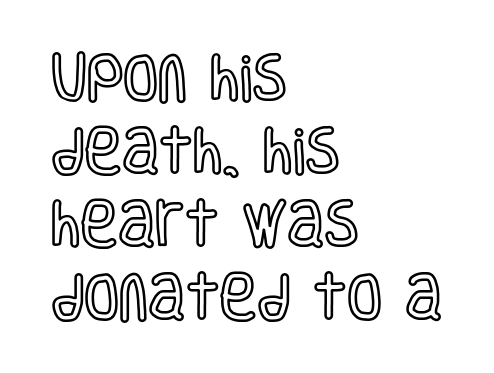
Q: Is the text italic (slanted)? A: No, it is upright.
Q: Is the text underlined? A: No.
Q: How is the paragraph aligned? A: Left-aligned.
Q: Is the spacing between letters normal or unusually wide? A: Normal.
Q: Is the spacing between lines tight, normal or loose? A: Normal.
Q: Width (condensed, normal, or wide)? A: Condensed.
Q: x-height? A: Large.
Q: Monospaced? A: No.
